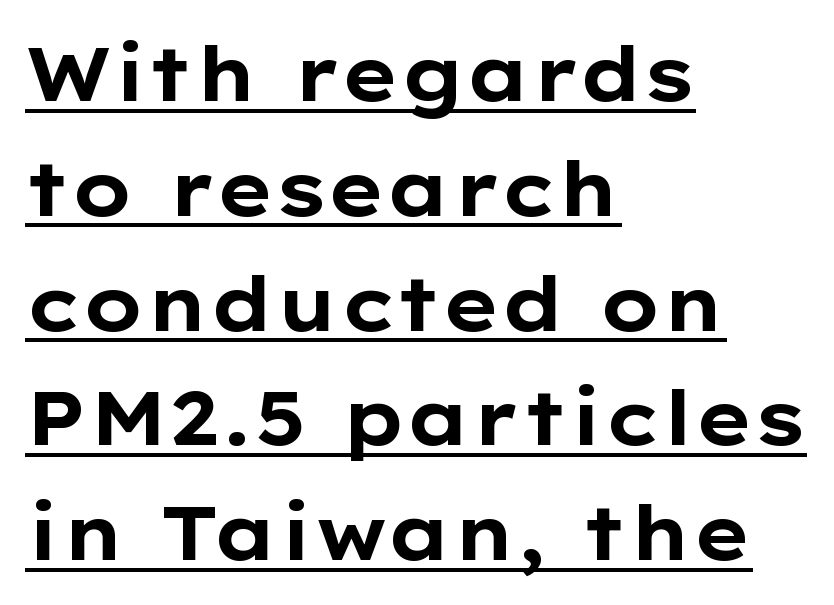
Q: Is the text bold? A: Yes.
Q: Is the text italic (slanted)? A: No, it is upright.
Q: Is the typeface a serif or a sans-serif typeface? A: Sans-serif.
Q: Is the text underlined? A: Yes.
Q: How is the paragraph aligned? A: Left-aligned.
Q: Is the spacing between letters normal or unusually wide? A: Normal.
Q: Is the spacing between lines tight, normal or loose? A: Normal.
Q: Width (condensed, normal, or wide)? A: Wide.
Q: Stroke contrast? A: Low.
Q: x-height? A: Medium.
Q: Monospaced? A: No.
